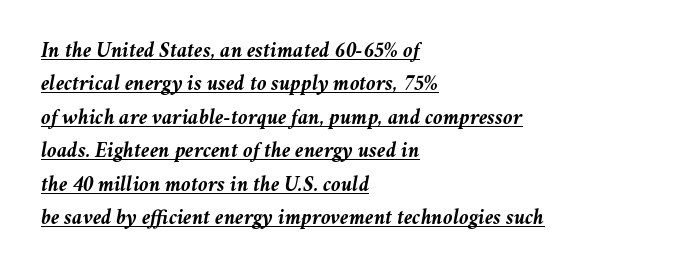
This sample carries an underscore along the baseline area. Each line starts at the same left margin while the right side varies. Slant detected: the letters are inclined. Baseline-to-baseline distance is the conventional proportion of letter height. The passage shown is emphatically bold. The tracking reads as untouched default to a designer's eye.
